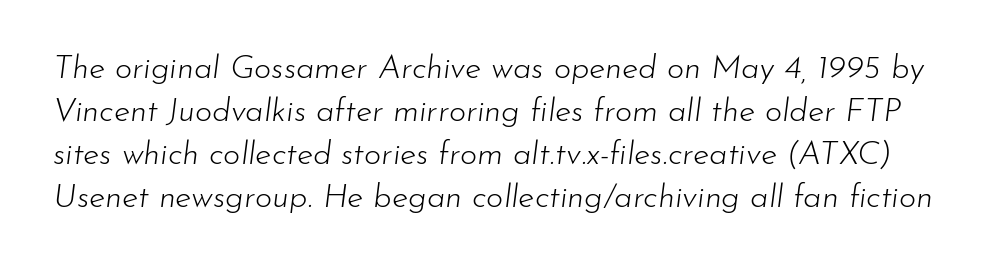
Q: Is the text bold? A: No.
Q: Is the text italic (slanted)? A: Yes, it leans right by about 7 degrees.
Q: Is the text underlined? A: No.
Q: Is the spacing between letters normal or unusually wide? A: Normal.
Q: Is the spacing between lines tight, normal or loose? A: Normal.
Q: Width (condensed, normal, or wide)? A: Normal.
Q: Stroke contrast? A: Low.
Q: x-height? A: Small.
Q: Monospaced? A: No.
